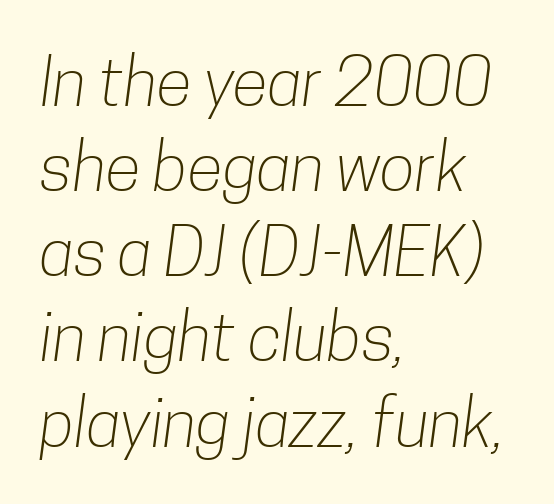
{"serif": "no", "bold": "no", "weight": "light", "width": "condensed", "stroke_contrast": "low", "x_height": "medium", "monospaced": "no", "underline": "no", "align": "left", "line_spacing": "normal", "line_spacing_ratio": 1.29, "letter_spacing": "normal", "letter_spacing_em": 0.0, "glyph_px": 66}
